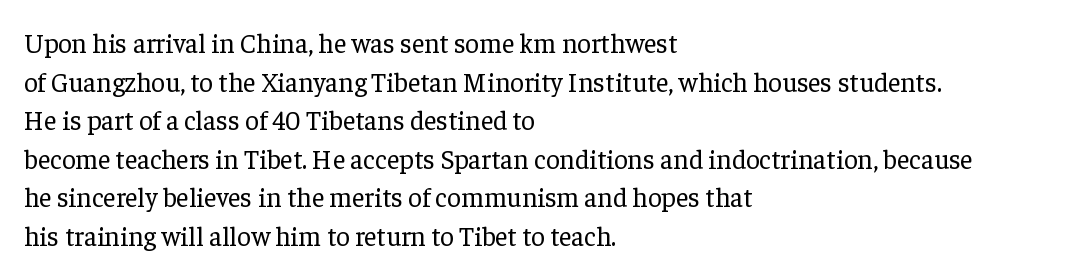
The image shows 27 px text type, upright; set left-aligned, normal line spacing (1.43x), normal letter spacing, not underlined.
